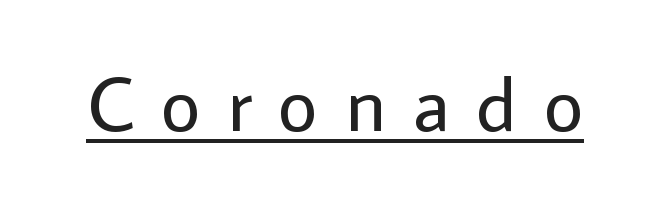
Q: Is the text bold? A: No.
Q: Is the text italic (slanted)? A: No, it is upright.
Q: Is the typeface a serif or a sans-serif typeface? A: Sans-serif.
Q: Is the text underlined? A: Yes.
Q: Is the spacing between letters normal or unusually wide? A: Unusually wide.
Q: Width (condensed, normal, or wide)? A: Normal.
Q: Stroke contrast? A: Low.
Q: x-height? A: Medium.
Q: Monospaced? A: No.
